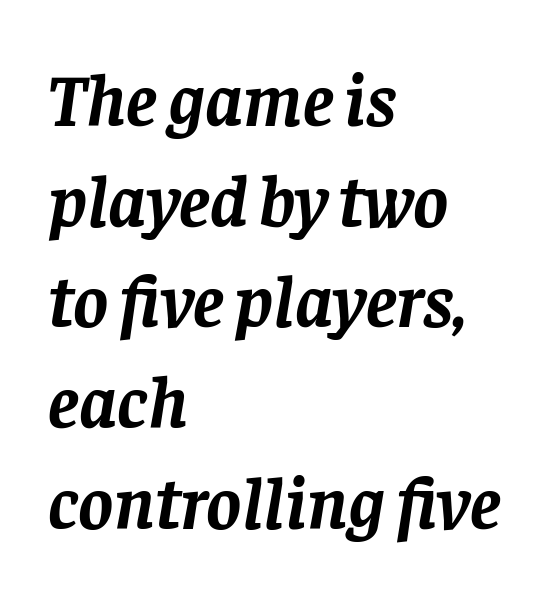
The image shows 74 px semibold serif type, italic (leaning right); set left-aligned, normal line spacing (1.36x), normal letter spacing, not underlined; low stroke contrast and a large x-height.
